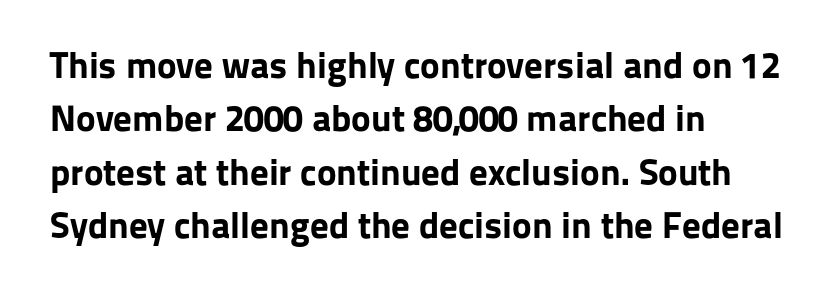
The face used here has the dense, thick strokes of a bold. Check under the words: just untouched page. Caption: multi-line text, flush left, ragged right. The face used here is rendered with its standard letterfit. Spacing verdict: proportional, widths tailored to each character.
